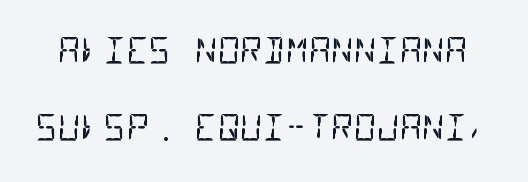
A light-to-regular cut is what we see here. The string is rendered with underlining switched off. Here the designer chose a console-style face with uniform glyph widths. Examine the stroke ends and you'll find no serifs. The passage shown has conventional tracking throughout. Loosely led — the rows are spread out.
